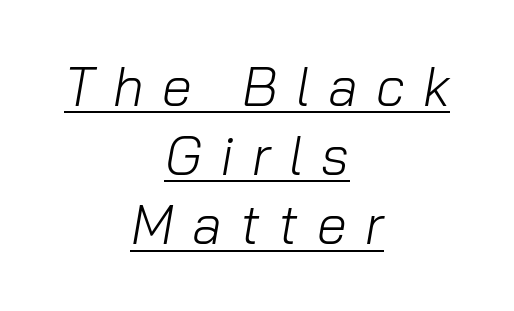
{"italic": "yes", "lean": "right", "slant_degrees": 10, "bold": "no", "weight": "light", "width": "normal", "stroke_contrast": "low", "x_height": "medium", "monospaced": "no", "underline": "yes", "align": "center", "line_spacing": "normal", "line_spacing_ratio": 1.28, "letter_spacing": "wide", "letter_spacing_em": 0.34, "glyph_px": 54}
